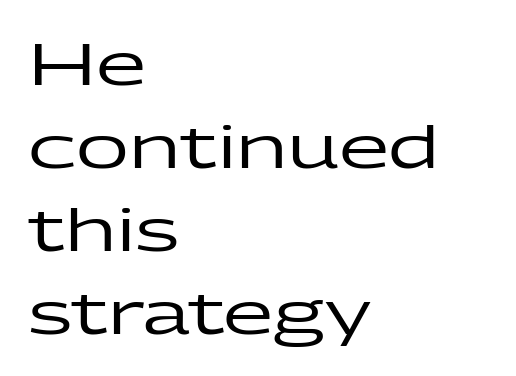
{"serif": "no", "italic": "no", "width": "wide", "stroke_contrast": "low", "x_height": "medium", "monospaced": "no", "underline": "no", "align": "left", "line_spacing": "normal", "line_spacing_ratio": 1.43, "letter_spacing": "normal", "letter_spacing_em": 0.0, "glyph_px": 58}
